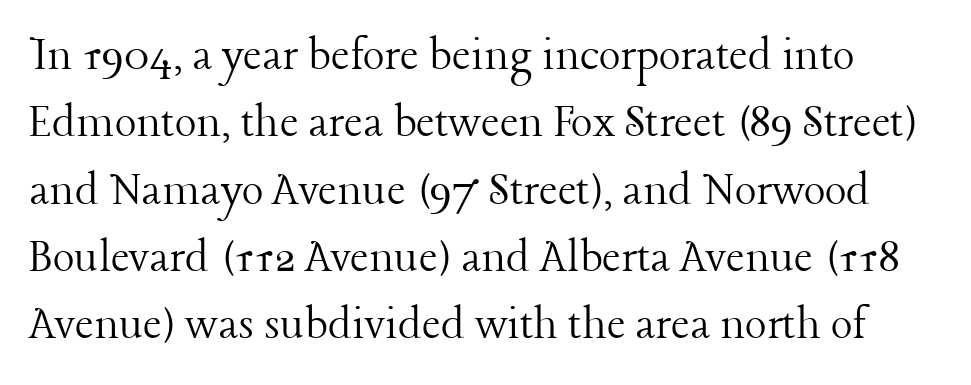
Q: Is the text bold? A: No.
Q: Is the text italic (slanted)? A: No, it is upright.
Q: Is the typeface a serif or a sans-serif typeface? A: Serif.
Q: Is the text underlined? A: No.
Q: Is the spacing between letters normal or unusually wide? A: Normal.
Q: Is the spacing between lines tight, normal or loose? A: Normal.
Q: Width (condensed, normal, or wide)? A: Normal.
Q: Stroke contrast? A: Low.
Q: x-height? A: Medium.
Q: Monospaced? A: No.
